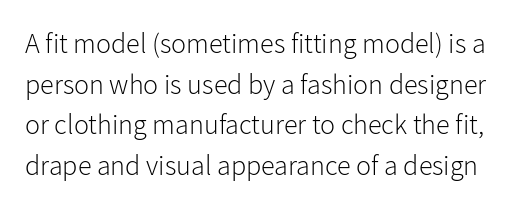
Nothing unusual about the tracking: characters are spaced as the font intends. Does the leading feel generous? No, just average. The weight would be labelled regular, book, light, or lighter still. Regarding serifs, this sample does without them.
